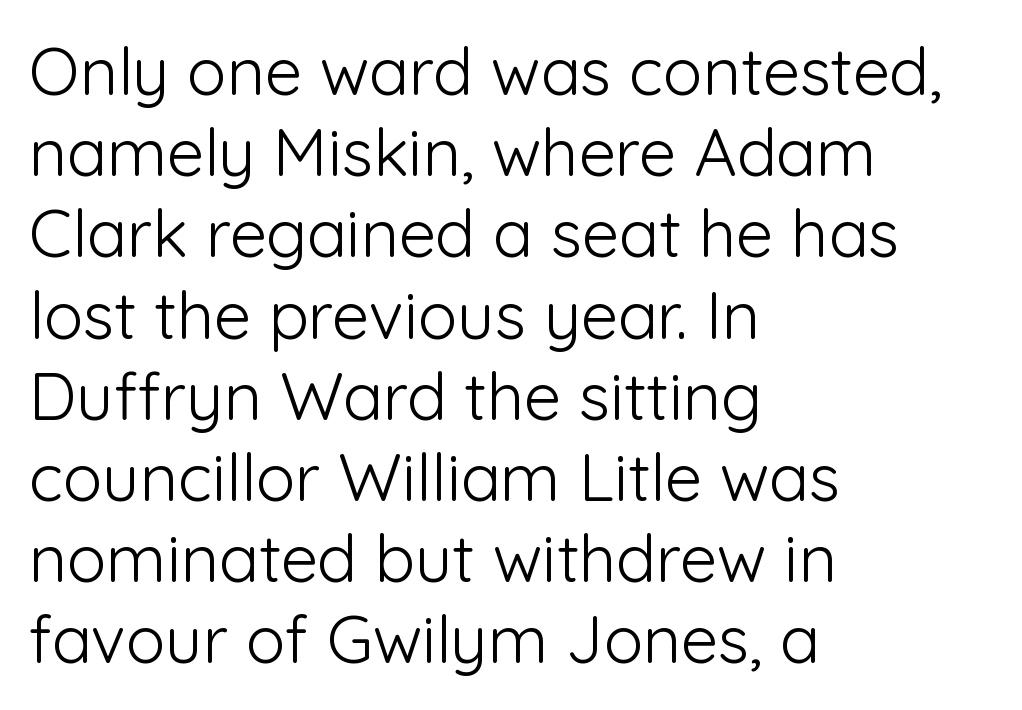
{"serif": "no", "italic": "no", "bold": "no", "weight": "light", "width": "normal", "stroke_contrast": "low", "x_height": "medium", "monospaced": "no", "underline": "no", "align": "left", "line_spacing_ratio": 1.23, "letter_spacing": "normal", "letter_spacing_em": 0.0, "glyph_px": 66}
